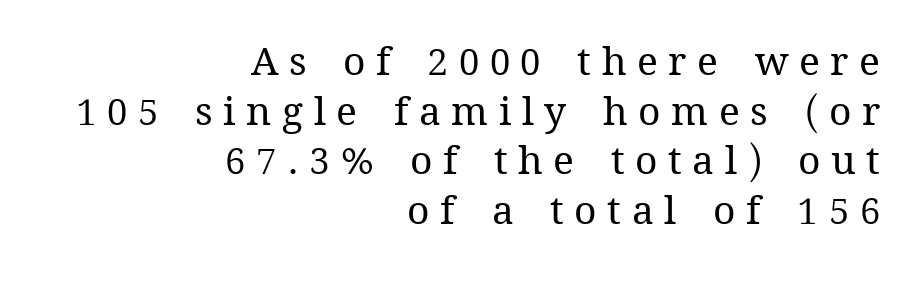
The image shows 39 px regular-weight type, upright; set right-aligned, normal line spacing (1.27x), unusually wide letter spacing (+0.27 em), not underlined; medium stroke contrast and a medium x-height.
